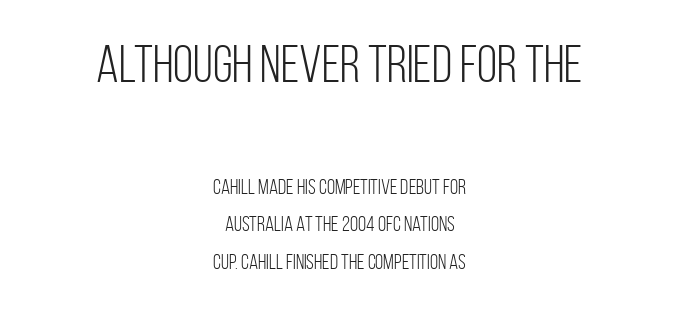
This sample has the flowing, uneven cadence of proportional lettering. This rendering employs a face without finishing strokes, i.e., a sans-serif. Honestly, there is no underline to notice here at all. Heft: none added — not bold. No italicization has been applied; the sample stays upright.
